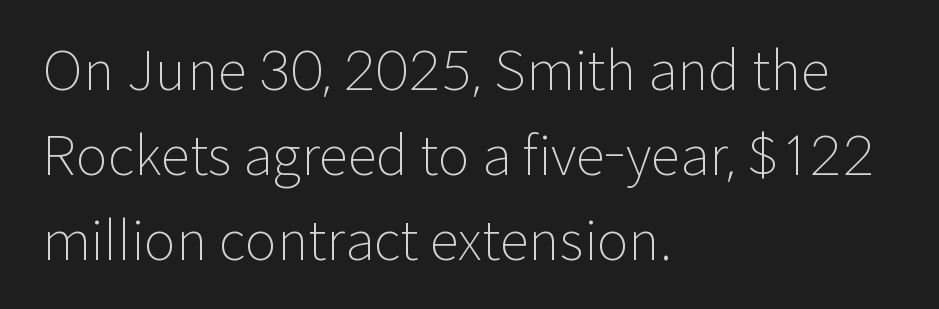
Underlining? Definitely not there. No chunkiness to these letters — they're not bold. This block has exactly the height ordinary leading produces. The rendering anchors every line to the left-hand side. Is this a fixed-width face? No — the glyphs have proportional, varying widths.
